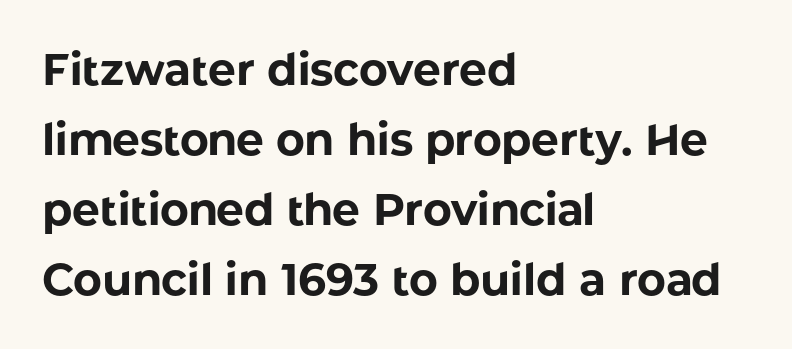
This sample has the flowing, uneven cadence of proportional lettering. These lines are set flush left with a ragged right edge. Students, note that the glyphs here touch the page at normal intervals. Quick note: underline off. These words are printed bold, with thick strokes throughout.
